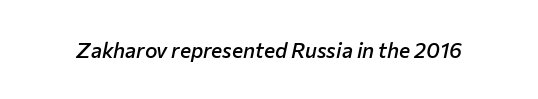
Summary of weight: moderately heavy, a semibold. Letters rest on an invisible, unmarked baseline. This sample uses an oblique cut, with every glyph tilted off the vertical. Glyph-to-glyph distance matches everyday printed text.
